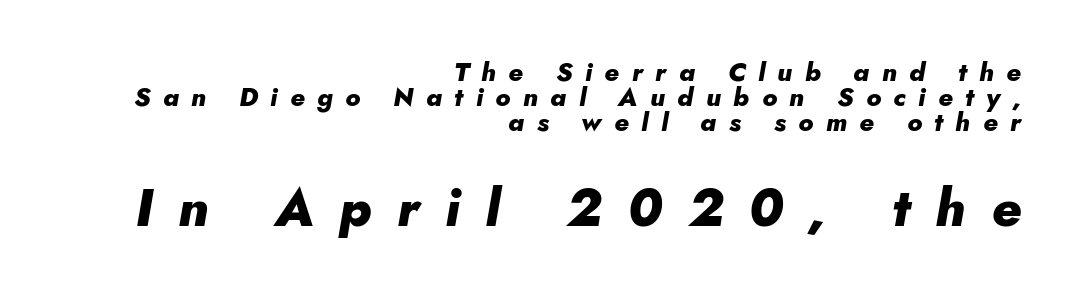
The rendering uses a small line-height, squeezing the rows. The face used here has the dense, thick strokes of a bold. The tracking jumps out immediately: characters are airy and widely separated. Size hierarchy here favors the trailing block over the leading one.
